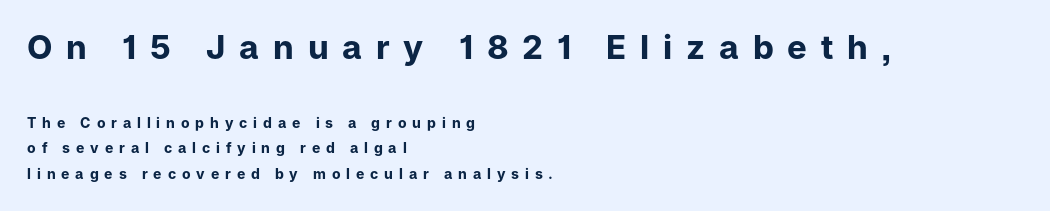
Nope, no serifs anywhere on these letters. The letters in the upper block stand taller than those in the block below. Look at the tracking — it's clearly loosened, letters drifting apart. Glance below the letters and you will spot only blank space.
